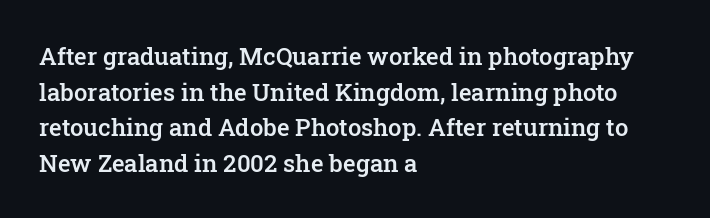
{"italic": "no", "bold": "semi", "underline": "no", "align": "left", "line_spacing": "normal", "line_spacing_ratio": 1.48, "letter_spacing": "normal", "letter_spacing_em": 0.0, "glyph_px": 24}
